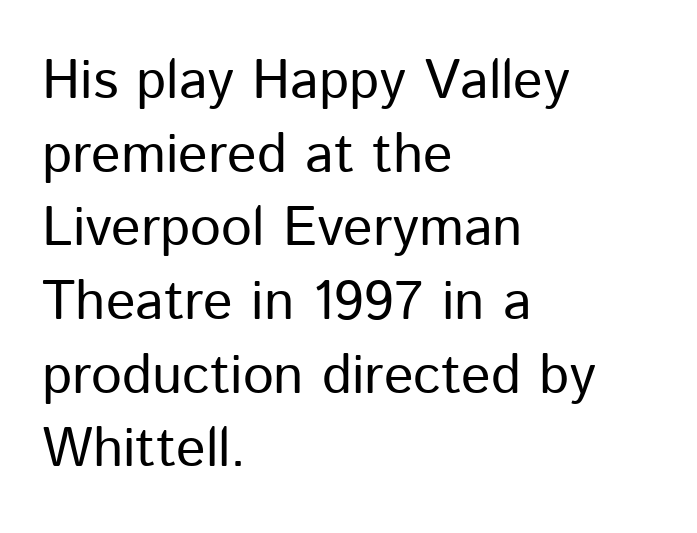
Quick note: interline space is typical. Character widths vary here, with narrow letters taking less room than wide ones. Decoration check: the copy has no underline. These lines stack with their left ends in a neat column. Serif or sans? Sans — the stroke terminals are bare. The letters look calm and open, with moderate or lighter stems.
